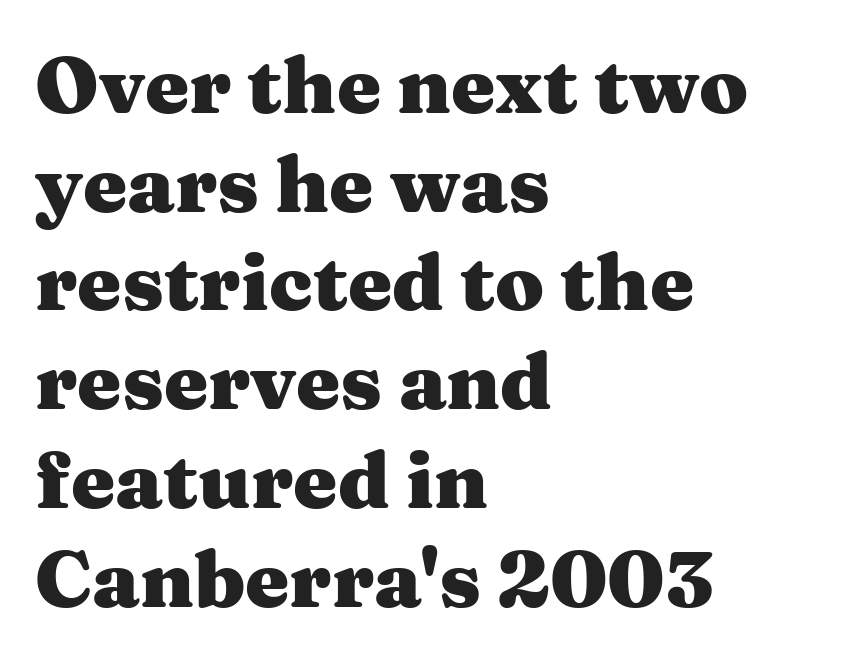
{"serif": "yes", "italic": "no", "bold": "yes", "weight": "heavy", "width": "wide", "stroke_contrast": "medium", "x_height": "medium", "monospaced": "no", "underline": "no", "align": "left", "line_spacing": "normal", "line_spacing_ratio": 1.25, "letter_spacing": "normal", "letter_spacing_em": 0.0, "glyph_px": 79}
